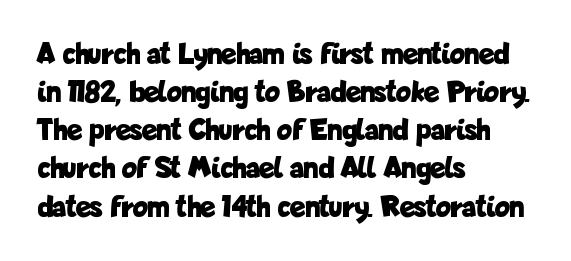
The letters advance in unequal steps, a hallmark of proportional type. The setting favours the left margin, as ordinary paragraphs usually do. Type without underlining. Observe the absence of serifs on each vertical stroke in this sample. The letters sit at their default tracking, neither squeezed nor spread.
